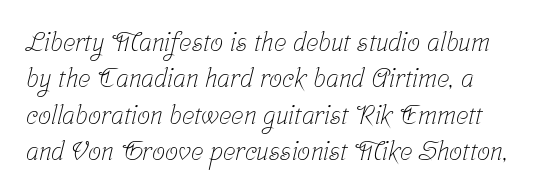
Check the space under the baseline: it is left empty. No chunkiness to these letters — they're not bold. The rendering keeps characters at their native spacing. A normal amount of white space separates one row of letters from the next.
